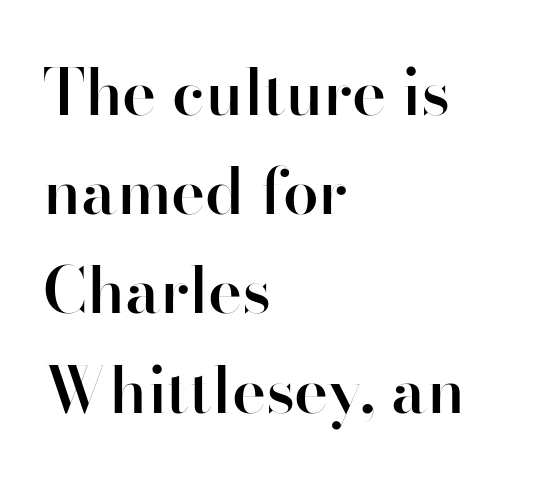
{"serif": "no", "italic": "no", "bold": "semi", "weight": "semibold", "width": "normal", "stroke_contrast": "high", "x_height": "small", "monospaced": "no", "underline": "no", "align": "left", "line_spacing": "normal", "line_spacing_ratio": 1.55, "letter_spacing": "normal", "letter_spacing_em": 0.0, "glyph_px": 64}
